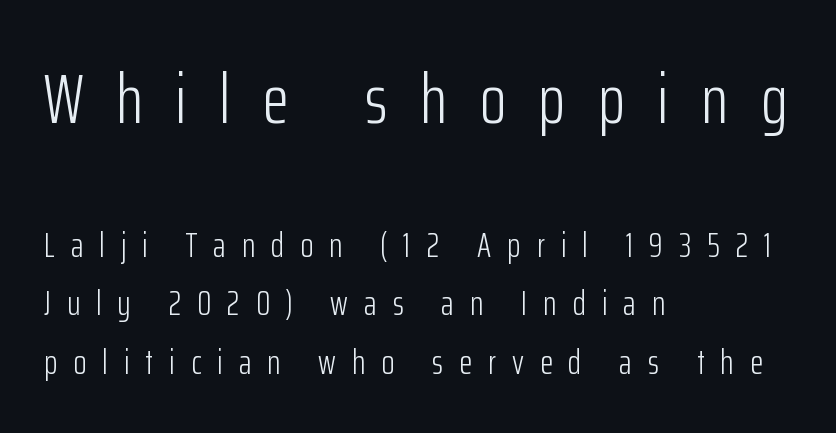
The image shows 69 px light, condensed sans-serif type, upright; set left-aligned, line spacing 1.72x, unusually wide letter spacing (+0.47 em), not underlined; the first (top) block is 2.03x larger; low stroke contrast and a medium x-height.
